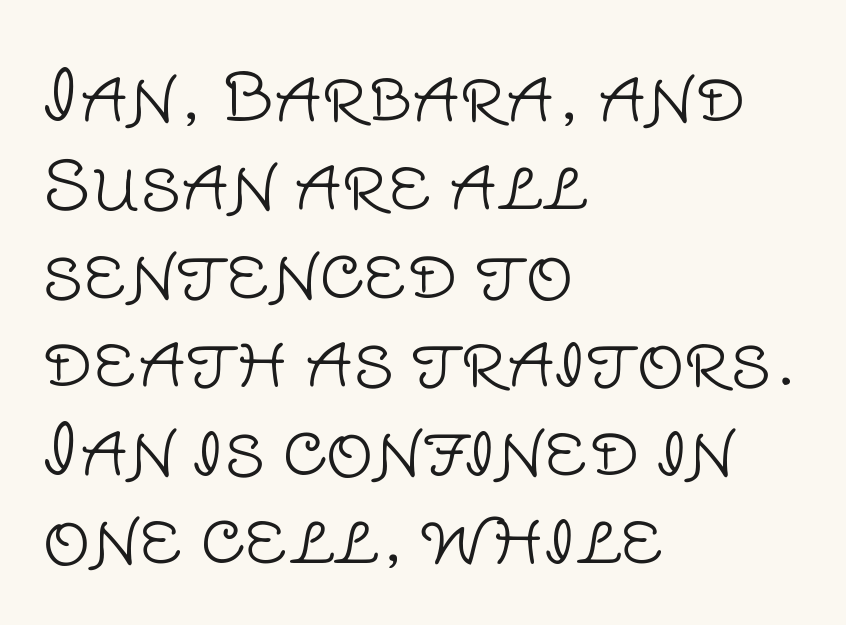
Q: Is the text bold? A: No.
Q: Is the text italic (slanted)? A: Yes.
Q: Is the typeface a serif or a sans-serif typeface? A: Sans-serif.
Q: Is the text underlined? A: No.
Q: How is the paragraph aligned? A: Left-aligned.
Q: Is the spacing between letters normal or unusually wide? A: Normal.
Q: Is the spacing between lines tight, normal or loose? A: Normal.
Q: Width (condensed, normal, or wide)? A: Normal.
Q: Stroke contrast? A: Low.
Q: x-height? A: Large.
Q: Monospaced? A: No.
